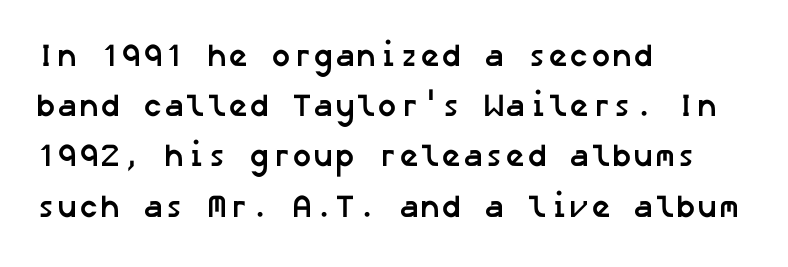
{"serif": "no", "bold": "yes", "weight": "semibold", "width": "normal", "stroke_contrast": "low", "x_height": "medium", "underline": "no", "align": "left", "line_spacing": "normal", "line_spacing_ratio": 1.57, "letter_spacing": "normal", "letter_spacing_em": 0.0, "glyph_px": 32}
